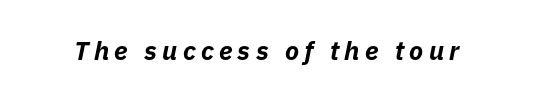
Characters follow at a spacing far wider than the type designer built in. The letters are slanted; this is an italic face. Heavy-handed strokes throughout: this text is bold. Clear beneath every line of the passage.
